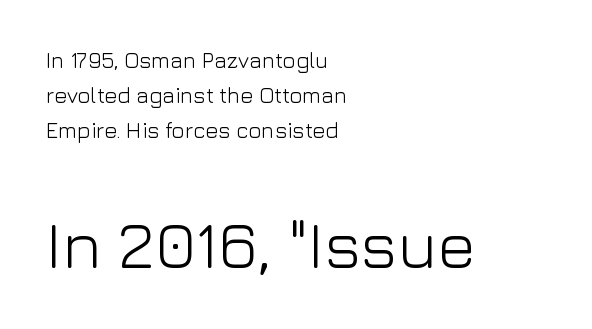
{"serif": "no", "italic": "no", "bold": "no", "weight": "light", "width": "normal", "stroke_contrast": "low", "x_height": "medium", "monospaced": "no", "underline": "no", "align": "left", "line_spacing": "normal", "line_spacing_ratio": 1.59, "letter_spacing": "normal", "letter_spacing_em": 0.0, "larger_block": "second", "size_ratio": 3.0, "glyph_px": 66}
